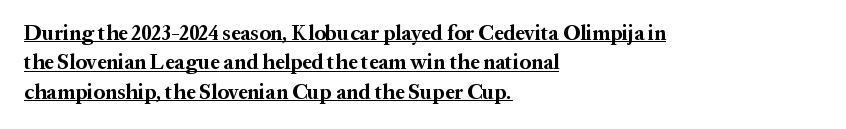
Q: Is the text bold? A: Yes.
Q: Is the text italic (slanted)? A: No, it is upright.
Q: Is the text underlined? A: Yes.
Q: How is the paragraph aligned? A: Left-aligned.
Q: Is the spacing between letters normal or unusually wide? A: Normal.
Q: Is the spacing between lines tight, normal or loose? A: Normal.
